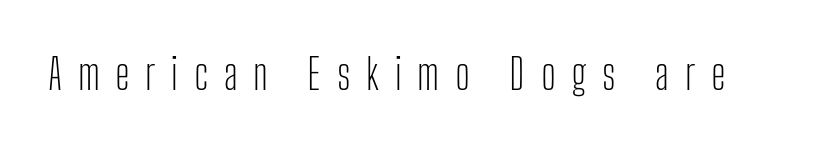
{"serif": "no", "italic": "no", "bold": "no", "weight": "light", "width": "condensed", "stroke_contrast": "low", "x_height": "medium", "monospaced": "no", "underline": "no", "letter_spacing": "wide", "letter_spacing_em": 0.37, "glyph_px": 42}
